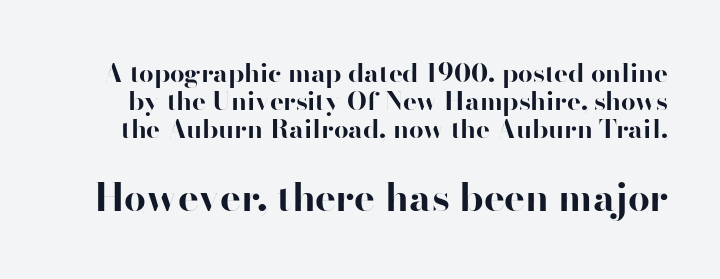
Q: Is the text bold? A: Yes.
Q: Is the text italic (slanted)? A: No, it is upright.
Q: Is the typeface a serif or a sans-serif typeface? A: Sans-serif.
Q: Is the text underlined? A: No.
Q: Is the spacing between letters normal or unusually wide? A: Normal.
Q: Is the spacing between lines tight, normal or loose? A: Tight.
Q: Which block of text is set in a larger size, the first (top) or the second (bottom)? A: The second (bottom) one.
Q: Width (condensed, normal, or wide)? A: Normal.
Q: Stroke contrast? A: High.
Q: x-height? A: Small.
Q: Monospaced? A: No.
